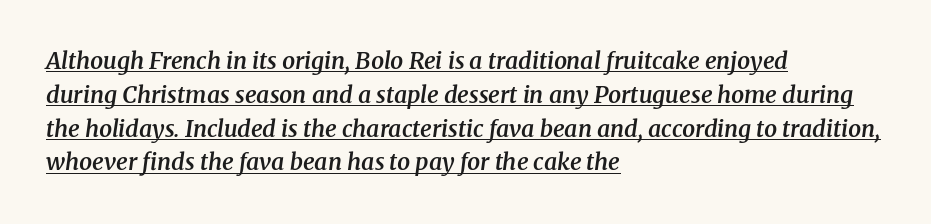
The image shows 23 px text type, italic (leaning right); set left-aligned, normal line spacing (1.47x), normal letter spacing, underlined.
